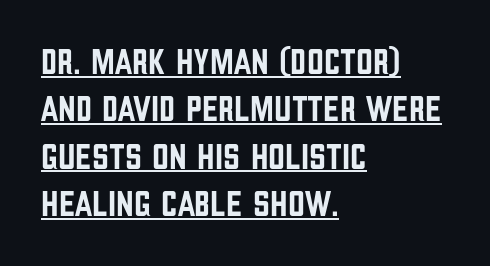
Stroke terminals: plain, sans-serif. The specimen includes a rule beneath the text block's lines. Italic: no, the glyphs are upright roman. These lines are rendered in a variable-pitch font. This sample is left-justified, so line endings fall wherever the words run out. The letters sit at their default tracking, neither squeezed nor spread.
